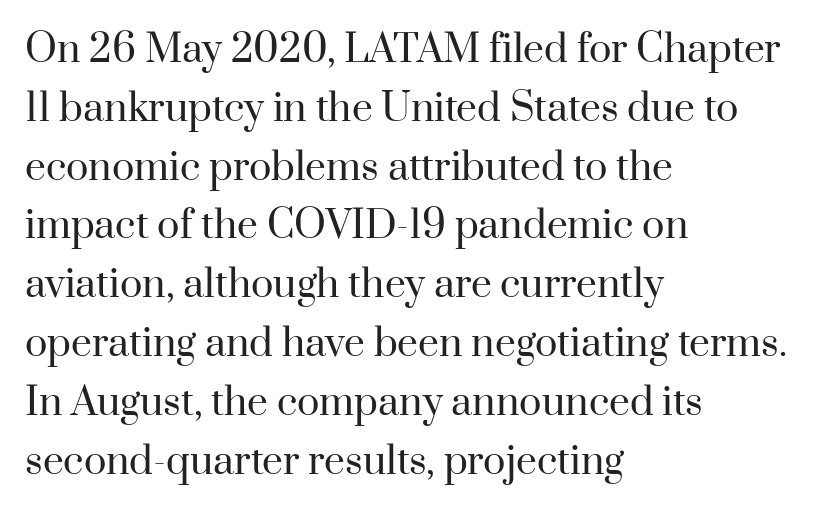
The image shows 37 px regular-weight serif type, upright; set left-aligned, normal line spacing (1.59x), normal letter spacing, not underlined; high stroke contrast and a small x-height.
